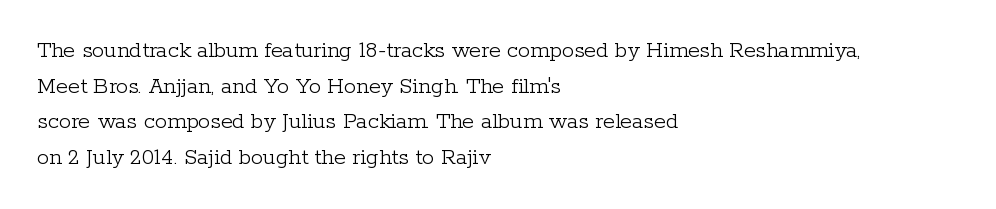
{"italic": "no", "bold": "no", "underline": "no", "align": "left", "line_spacing": "normal", "line_spacing_ratio": 1.48, "letter_spacing": "normal", "letter_spacing_em": 0.0, "glyph_px": 24}
